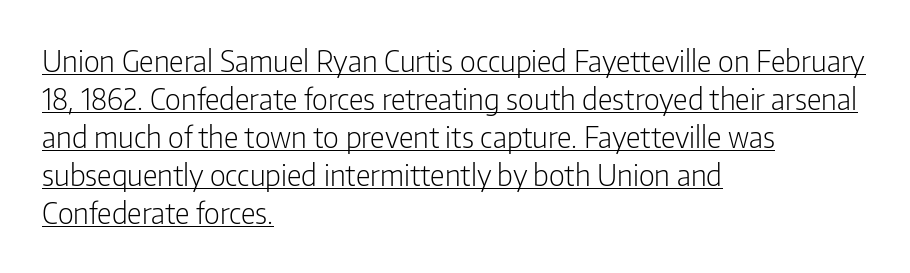
Heft: none added — not bold. The horizontal fit of the characters is conventional and even. The words here are underlined. Line spacing here is normal.
